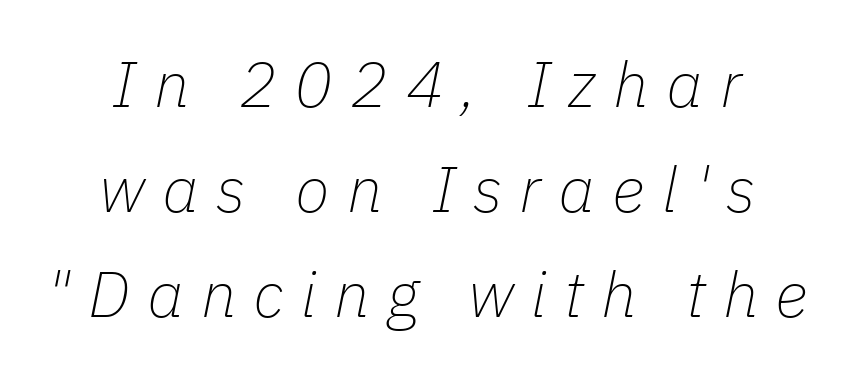
Note the varied advance widths — an 'i' is clearly narrower than an 'm'. Ink coverage per letter is moderate at most. Tracking here is generous; glyphs stand well apart from one another. Descenders hang freely into open space. The whole block is typeset with a tilt.
